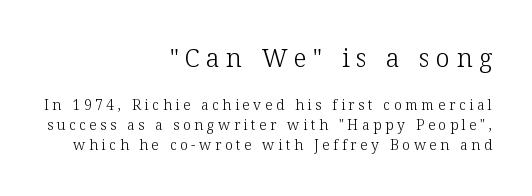
The image shows 25 px text type, upright; set right-aligned, normal line spacing (1.42x), unusually wide letter spacing (+0.26 em), not underlined; the first (top) block is 1.79x larger.
